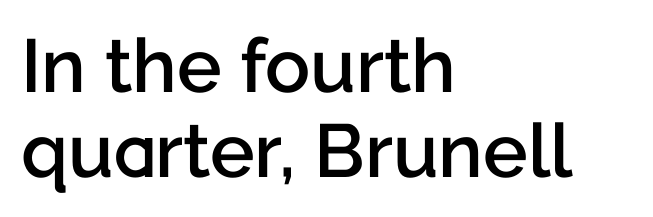
Q: Is the text bold? A: Semi-bold.
Q: Is the text italic (slanted)? A: No, it is upright.
Q: Is the typeface a serif or a sans-serif typeface? A: Sans-serif.
Q: Is the text underlined? A: No.
Q: How is the paragraph aligned? A: Left-aligned.
Q: Is the spacing between letters normal or unusually wide? A: Normal.
Q: Is the spacing between lines tight, normal or loose? A: Tight.
Q: Width (condensed, normal, or wide)? A: Normal.
Q: Stroke contrast? A: Low.
Q: x-height? A: Medium.
Q: Monospaced? A: No.
